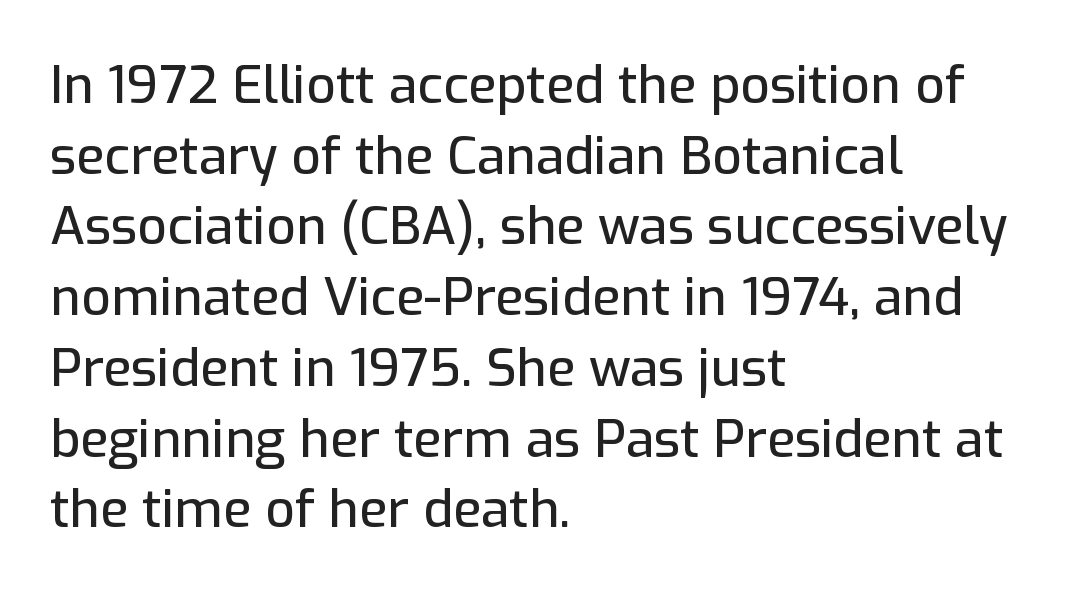
{"serif": "no", "italic": "no", "width": "normal", "stroke_contrast": "low", "x_height": "medium", "monospaced": "no", "underline": "no", "align": "left", "line_spacing": "normal", "line_spacing_ratio": 1.36, "letter_spacing": "normal", "letter_spacing_em": 0.0, "glyph_px": 52}
